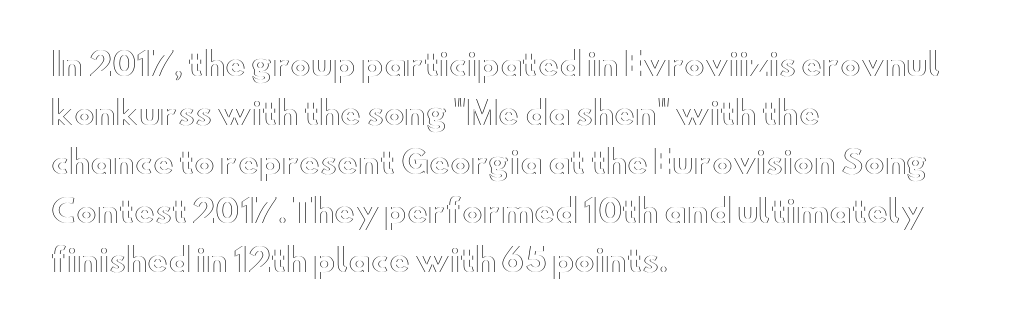
{"italic": "no", "width": "wide", "x_height": "small", "monospaced": "no", "underline": "no", "align": "left", "line_spacing": "normal", "line_spacing_ratio": 1.58, "letter_spacing": "normal", "letter_spacing_em": 0.0, "glyph_px": 31}
